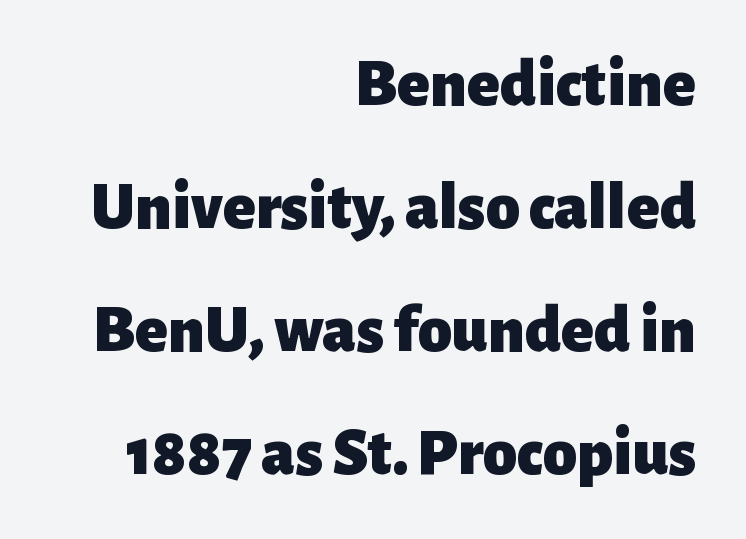
The image shows 68 px heavy sans-serif type, upright; set right-aligned, line spacing 1.81x, normal letter spacing, not underlined; low stroke contrast and a medium x-height.
